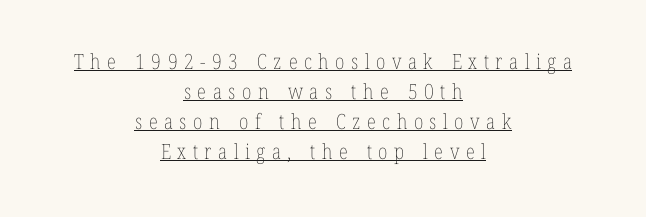
The image shows 21 px text type, upright; set centered, normal line spacing (1.43x), unusually wide letter spacing (+0.31 em), underlined.
